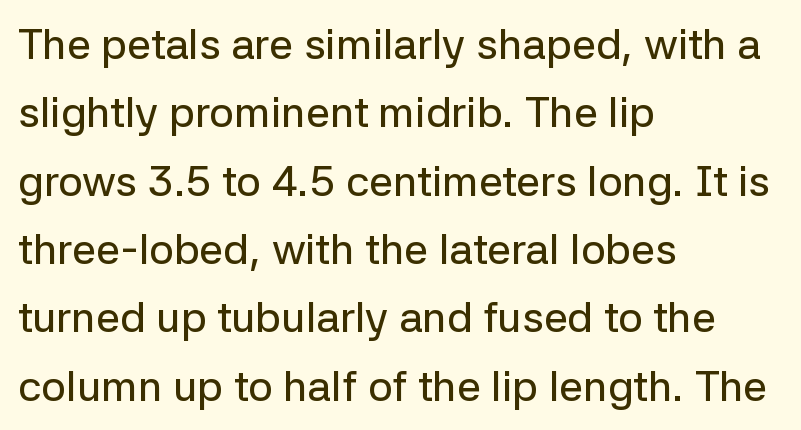
Q: Is the text italic (slanted)? A: No, it is upright.
Q: Is the typeface a serif or a sans-serif typeface? A: Sans-serif.
Q: Is the text underlined? A: No.
Q: How is the paragraph aligned? A: Left-aligned.
Q: Is the spacing between letters normal or unusually wide? A: Normal.
Q: Is the spacing between lines tight, normal or loose? A: Normal.
Q: Width (condensed, normal, or wide)? A: Normal.
Q: Stroke contrast? A: Low.
Q: x-height? A: Medium.
Q: Monospaced? A: No.
